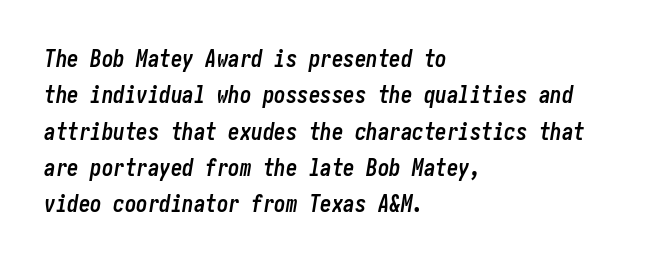
The image shows 23 px bold type, italic (leaning right); set left-aligned, normal line spacing (1.58x), normal letter spacing, not underlined.
